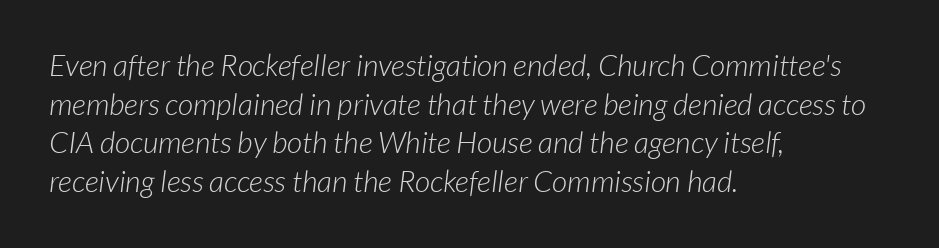
The image shows 30 px light sans-serif type; set left-aligned, normal line spacing (1.29x), normal letter spacing, not underlined; low stroke contrast and a medium x-height.
